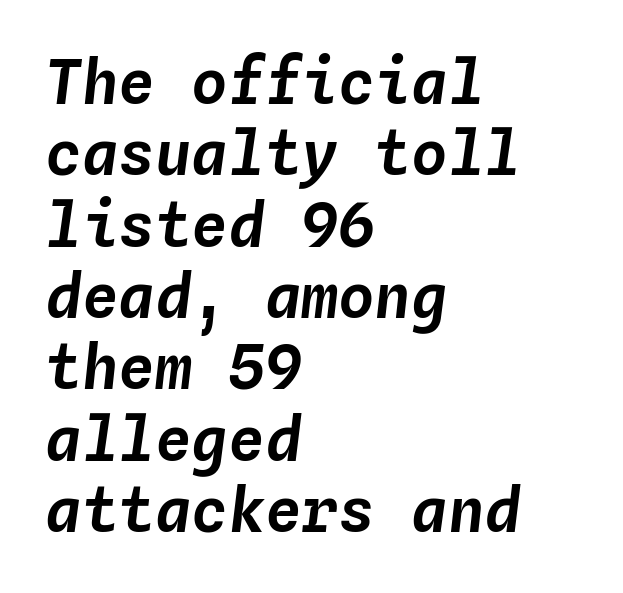
{"italic": "yes", "lean": "right", "slant_degrees": 4, "width": "normal", "stroke_contrast": "low", "x_height": "medium", "monospaced": "yes", "underline": "no", "align": "left", "line_spacing_ratio": 1.17, "letter_spacing": "normal", "letter_spacing_em": 0.0, "glyph_px": 61}
